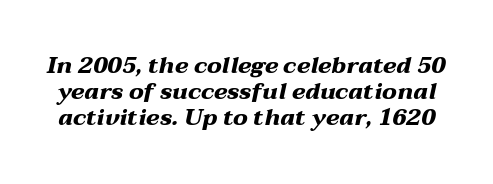
Q: Is the text bold? A: Yes.
Q: Is the text italic (slanted)? A: Yes, it leans right by about 12 degrees.
Q: Is the text underlined? A: No.
Q: Is the spacing between letters normal or unusually wide? A: Normal.
Q: Is the spacing between lines tight, normal or loose? A: Tight.
